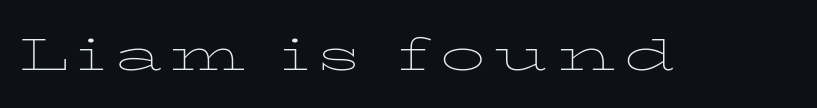
The image shows 45 px thin, wide serif type, upright; set not underlined; low stroke contrast and a medium x-height.
